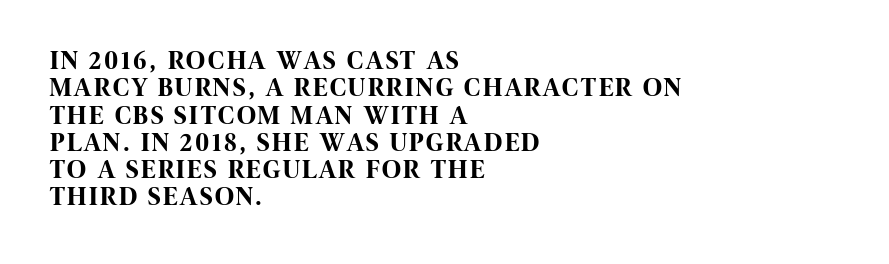
{"italic": "no", "bold": "yes", "underline": "no", "align": "left", "line_spacing": "tight", "line_spacing_ratio": 1.05, "glyph_px": 26}
